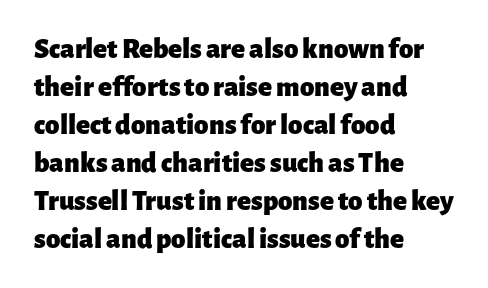
The image shows 29 px heavy sans-serif type, upright; set left-aligned, normal line spacing (1.31x), normal letter spacing, not underlined; low stroke contrast and a medium x-height.
